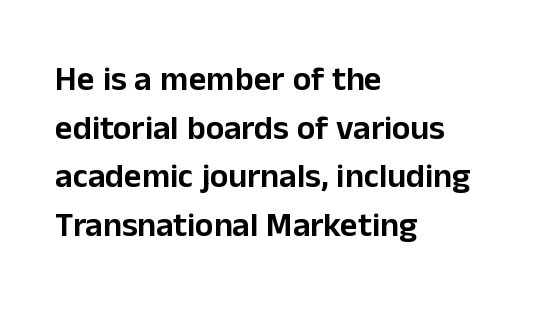
Q: Is the text italic (slanted)? A: No, it is upright.
Q: Is the typeface a serif or a sans-serif typeface? A: Sans-serif.
Q: Is the text underlined? A: No.
Q: How is the paragraph aligned? A: Left-aligned.
Q: Is the spacing between letters normal or unusually wide? A: Normal.
Q: Is the spacing between lines tight, normal or loose? A: Normal.
Q: Width (condensed, normal, or wide)? A: Normal.
Q: Stroke contrast? A: Low.
Q: x-height? A: Medium.
Q: Monospaced? A: No.
